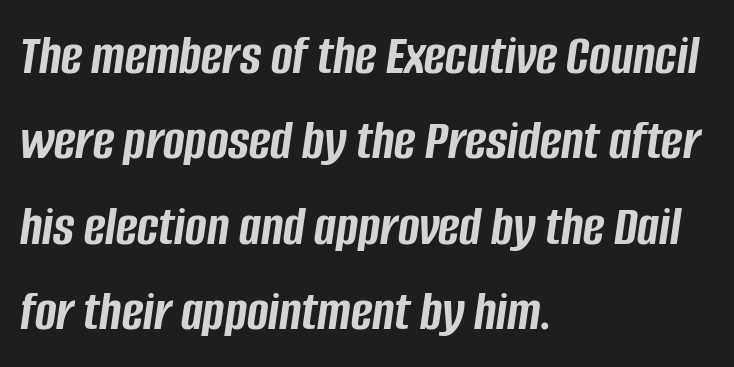
Q: Is the text bold? A: Yes.
Q: Is the text italic (slanted)? A: Yes, it leans right by about 8 degrees.
Q: Is the text underlined? A: No.
Q: How is the paragraph aligned? A: Left-aligned.
Q: Is the spacing between letters normal or unusually wide? A: Normal.
Q: Is the spacing between lines tight, normal or loose? A: Normal.
Q: Width (condensed, normal, or wide)? A: Condensed.
Q: Stroke contrast? A: Low.
Q: x-height? A: Large.
Q: Monospaced? A: No.
